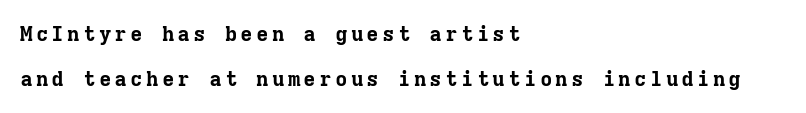
{"italic": "no", "bold": "yes", "underline": "no", "align": "left", "line_spacing": "loose", "line_spacing_ratio": 2.16, "glyph_px": 21}
